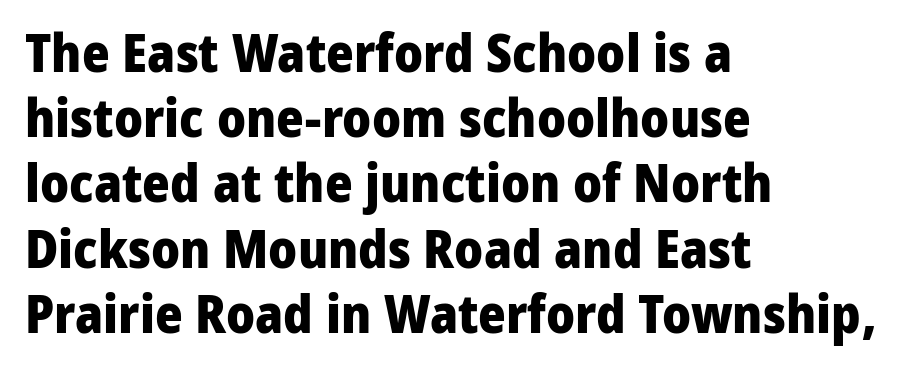
The image shows 53 px heavy sans-serif type, upright; set left-aligned, line spacing 1.23x, normal letter spacing, not underlined; low stroke contrast and a medium x-height.
